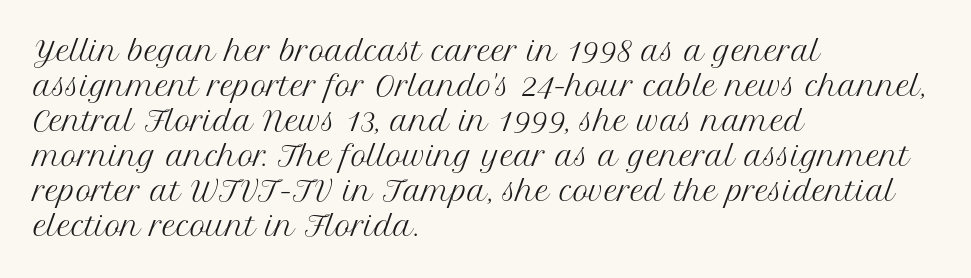
Q: Is the text bold? A: No.
Q: Is the text italic (slanted)? A: Yes.
Q: Is the text underlined? A: No.
Q: How is the paragraph aligned? A: Left-aligned.
Q: Is the spacing between letters normal or unusually wide? A: Normal.
Q: Is the spacing between lines tight, normal or loose? A: Normal.
